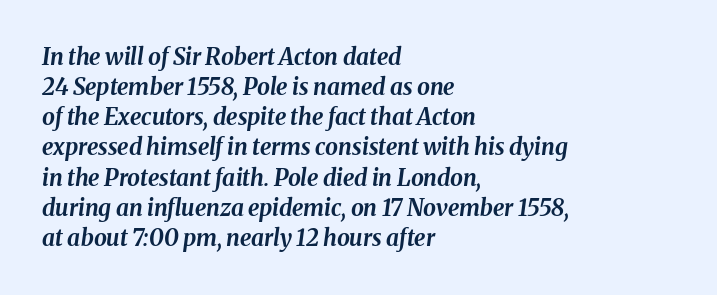
The image shows 23 px bold type, italic (leaning right); set left-aligned, normal line spacing (1.31x), normal letter spacing, not underlined.
